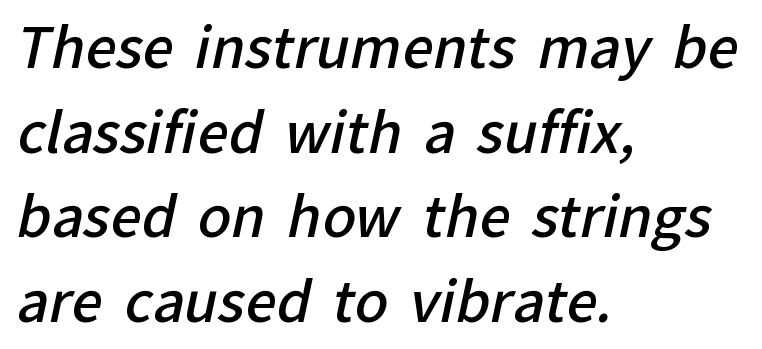
Q: Is the text bold? A: Semi-bold.
Q: Is the typeface a serif or a sans-serif typeface? A: Sans-serif.
Q: Is the text underlined? A: No.
Q: How is the paragraph aligned? A: Left-aligned.
Q: Is the spacing between letters normal or unusually wide? A: Normal.
Q: Is the spacing between lines tight, normal or loose? A: Normal.
Q: Width (condensed, normal, or wide)? A: Normal.
Q: Stroke contrast? A: Low.
Q: x-height? A: Medium.
Q: Monospaced? A: No.
